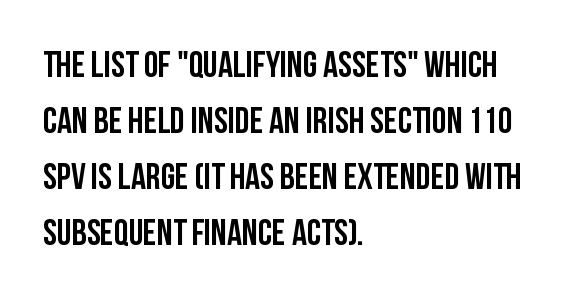
The image shows 37 px condensed sans-serif type, upright; set left-aligned, normal line spacing (1.51x), normal letter spacing, not underlined; low stroke contrast and a large x-height.
